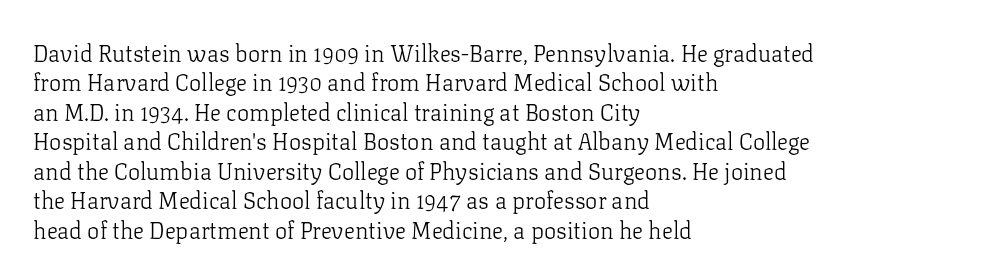
Q: Is the text bold? A: No.
Q: Is the text italic (slanted)? A: No, it is upright.
Q: Is the text underlined? A: No.
Q: How is the paragraph aligned? A: Left-aligned.
Q: Is the spacing between letters normal or unusually wide? A: Normal.
Q: Is the spacing between lines tight, normal or loose? A: Normal.
